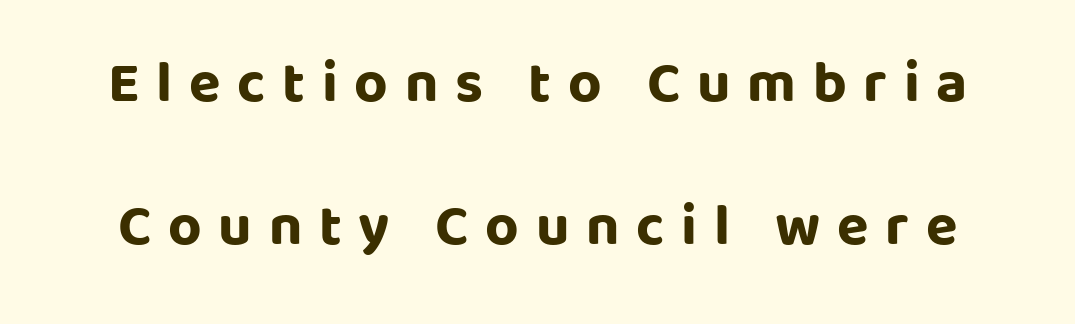
The image shows 58 px bold sans-serif type, upright; set loose line spacing (2.46x), unusually wide letter spacing (+0.29 em), not underlined; low stroke contrast and a large x-height.
